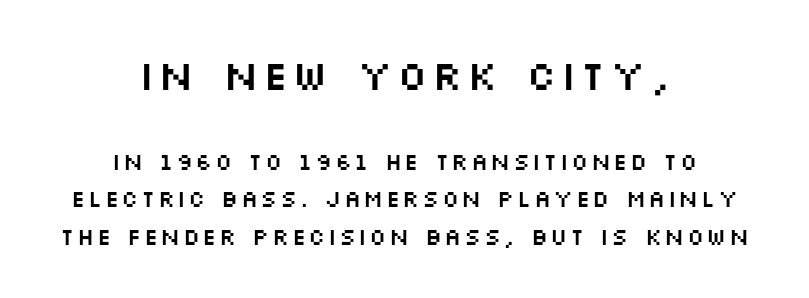
Scale decreases going downward across the two blocks. Does the leading feel generous? No, just average. In terms of letterform style, serifs are entirely absent. Varying glyph widths throughout — classic text-font behaviour. The space directly below the letters is spotless. Alignment: centered.
